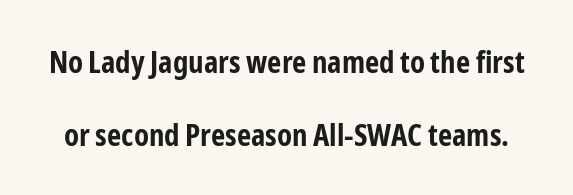
Q: Is the text bold? A: Yes.
Q: Is the text italic (slanted)? A: No, it is upright.
Q: Is the typeface a serif or a sans-serif typeface? A: Sans-serif.
Q: Is the text underlined? A: No.
Q: Is the spacing between letters normal or unusually wide? A: Normal.
Q: Is the spacing between lines tight, normal or loose? A: Loose.
Q: Width (condensed, normal, or wide)? A: Condensed.
Q: Stroke contrast? A: Low.
Q: x-height? A: Medium.
Q: Monospaced? A: No.
